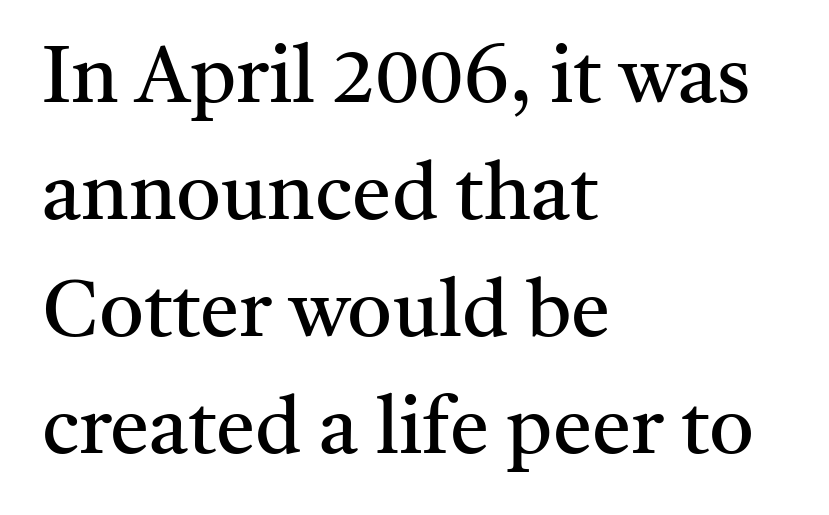
Ink coverage per letter is moderate at most. Nope, not italic — everything's standing straight. The gap between lines stays unmarked. The lines are quadded left.
